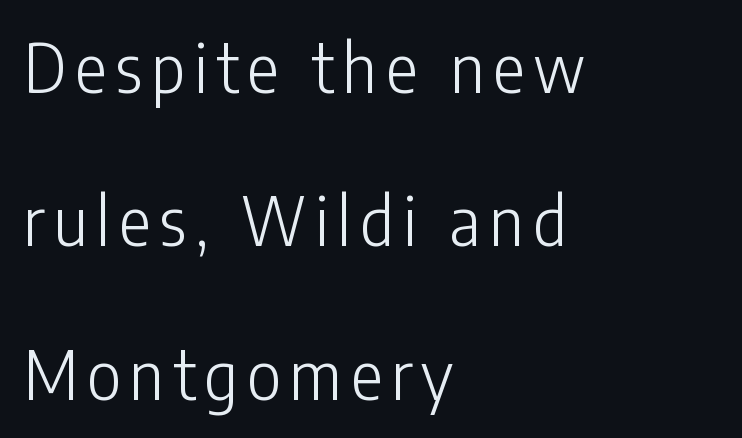
Q: Is the text bold? A: No.
Q: Is the text italic (slanted)? A: No, it is upright.
Q: Is the typeface a serif or a sans-serif typeface? A: Sans-serif.
Q: Is the text underlined? A: No.
Q: How is the paragraph aligned? A: Left-aligned.
Q: Is the spacing between lines tight, normal or loose? A: Loose.
Q: Width (condensed, normal, or wide)? A: Condensed.
Q: Stroke contrast? A: Low.
Q: x-height? A: Medium.
Q: Monospaced? A: No.
